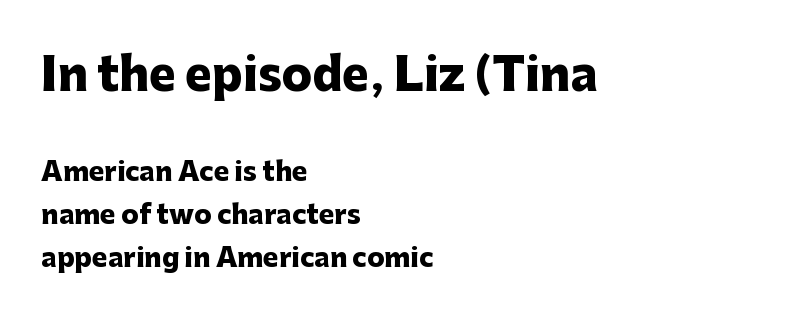
Q: Is the text bold? A: Yes.
Q: Is the text italic (slanted)? A: No, it is upright.
Q: Is the typeface a serif or a sans-serif typeface? A: Sans-serif.
Q: Is the text underlined? A: No.
Q: How is the paragraph aligned? A: Left-aligned.
Q: Is the spacing between letters normal or unusually wide? A: Normal.
Q: Is the spacing between lines tight, normal or loose? A: Normal.
Q: Which block of text is set in a larger size, the first (top) or the second (bottom)? A: The first (top) one.
Q: Width (condensed, normal, or wide)? A: Normal.
Q: Stroke contrast? A: Low.
Q: x-height? A: Medium.
Q: Monospaced? A: No.
